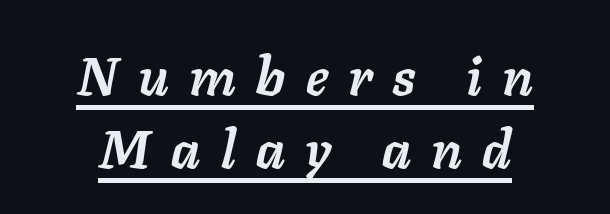
Like a heading marked for emphasis, these lines bear an underscore. The lines sit at an ordinary, default distance from one another. Each letter keeps its own natural width here, so spacing adapts to shape. This is oblique type, the kind used for emphasis or titles.
